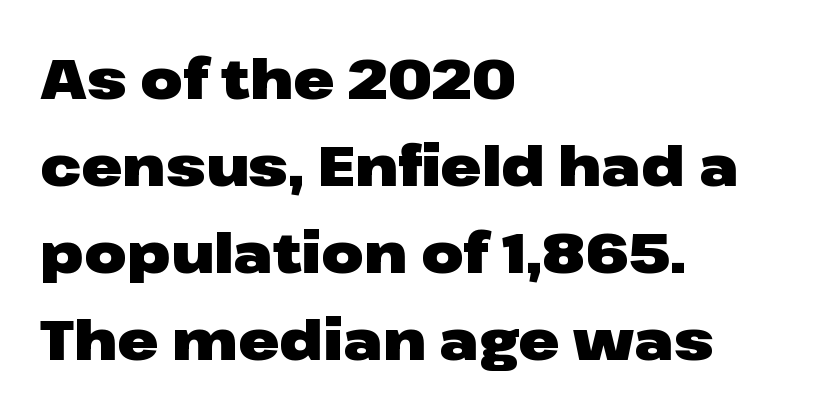
{"serif": "no", "italic": "no", "bold": "yes", "weight": "heavy", "width": "wide", "stroke_contrast": "low", "x_height": "medium", "monospaced": "no", "underline": "no", "align": "left", "line_spacing": "normal", "line_spacing_ratio": 1.58, "letter_spacing": "normal", "letter_spacing_em": 0.0, "glyph_px": 55}
